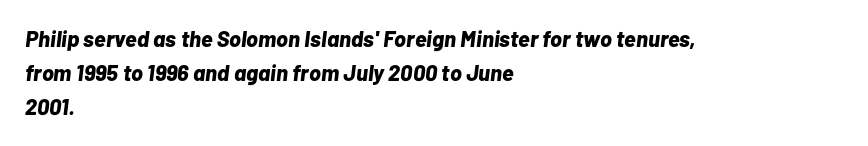
Q: Is the text bold? A: Yes.
Q: Is the text italic (slanted)? A: Yes, it leans right by about 7 degrees.
Q: Is the text underlined? A: No.
Q: How is the paragraph aligned? A: Left-aligned.
Q: Is the spacing between letters normal or unusually wide? A: Normal.
Q: Is the spacing between lines tight, normal or loose? A: Normal.
